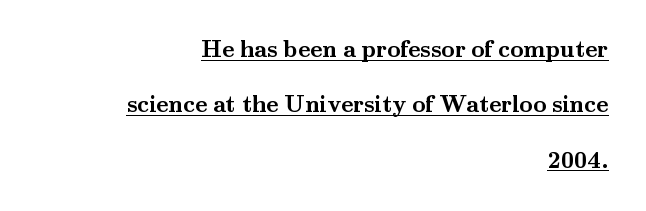
Q: Is the text bold? A: Yes.
Q: Is the text italic (slanted)? A: No, it is upright.
Q: Is the text underlined? A: Yes.
Q: How is the paragraph aligned? A: Right-aligned.
Q: Is the spacing between letters normal or unusually wide? A: Normal.
Q: Is the spacing between lines tight, normal or loose? A: Loose.
